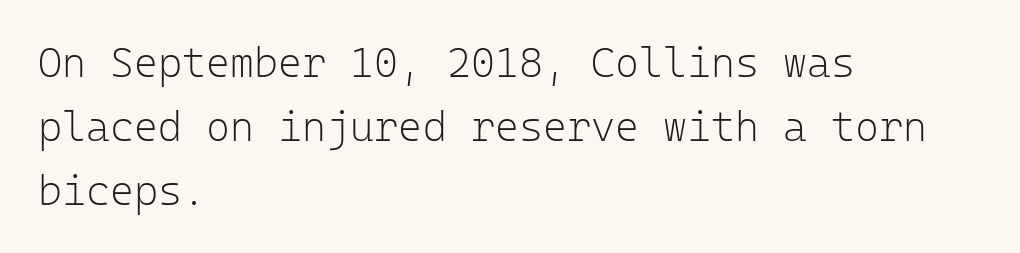
{"serif": "no", "italic": "no", "bold": "no", "weight": "light", "width": "normal", "stroke_contrast": "low", "x_height": "medium", "monospaced": "yes", "underline": "no", "align": "left", "line_spacing": "normal", "line_spacing_ratio": 1.56, "letter_spacing": "normal", "letter_spacing_em": 0.0, "glyph_px": 41}
